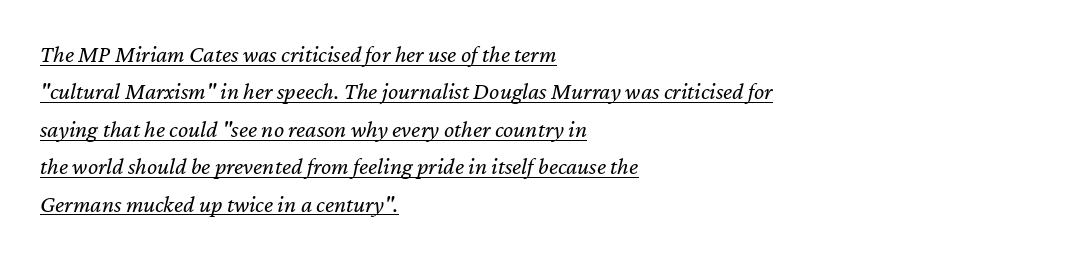
Q: Is the text bold? A: No.
Q: Is the text italic (slanted)? A: Yes, it leans right by about 12 degrees.
Q: Is the text underlined? A: Yes.
Q: How is the paragraph aligned? A: Left-aligned.
Q: Is the spacing between letters normal or unusually wide? A: Normal.
Q: Is the spacing between lines tight, normal or loose? A: Normal.
